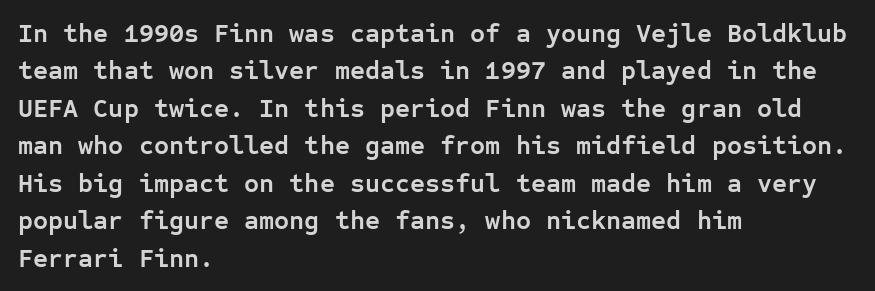
Q: Is the text bold? A: Yes.
Q: Is the text italic (slanted)? A: No, it is upright.
Q: Is the text underlined? A: No.
Q: How is the paragraph aligned? A: Left-aligned.
Q: Is the spacing between letters normal or unusually wide? A: Normal.
Q: Is the spacing between lines tight, normal or loose? A: Normal.
